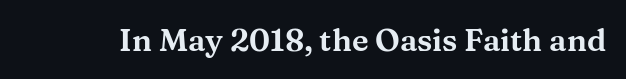
The passage shown is typed in a proportional face where columns would drift. A clean baseline with only descenders dipping below it. Ordinary non-slanted type is in use. A serif font was chosen for this passage. The passage shown has conventional tracking throughout.
